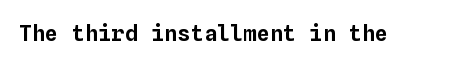
Q: Is the text italic (slanted)? A: No, it is upright.
Q: Is the text underlined? A: No.
Q: Is the spacing between letters normal or unusually wide? A: Normal.
